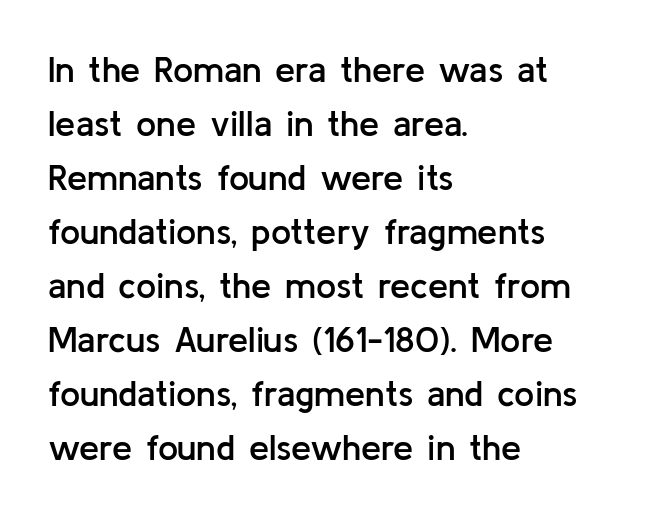
Q: Is the text bold? A: Semi-bold.
Q: Is the text italic (slanted)? A: No, it is upright.
Q: Is the typeface a serif or a sans-serif typeface? A: Sans-serif.
Q: Is the text underlined? A: No.
Q: How is the paragraph aligned? A: Left-aligned.
Q: Is the spacing between letters normal or unusually wide? A: Normal.
Q: Is the spacing between lines tight, normal or loose? A: Normal.
Q: Width (condensed, normal, or wide)? A: Normal.
Q: Stroke contrast? A: Low.
Q: x-height? A: Medium.
Q: Monospaced? A: No.
